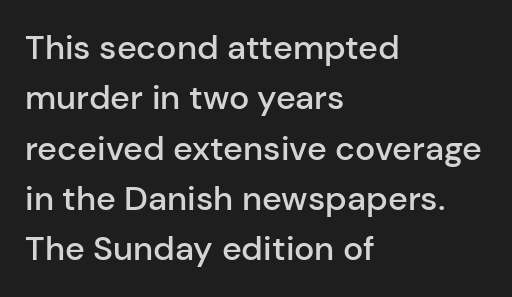
Q: Is the text bold? A: Semi-bold.
Q: Is the text italic (slanted)? A: No, it is upright.
Q: Is the typeface a serif or a sans-serif typeface? A: Sans-serif.
Q: Is the text underlined? A: No.
Q: How is the paragraph aligned? A: Left-aligned.
Q: Is the spacing between letters normal or unusually wide? A: Normal.
Q: Is the spacing between lines tight, normal or loose? A: Normal.
Q: Width (condensed, normal, or wide)? A: Normal.
Q: Stroke contrast? A: Low.
Q: x-height? A: Medium.
Q: Monospaced? A: No.
